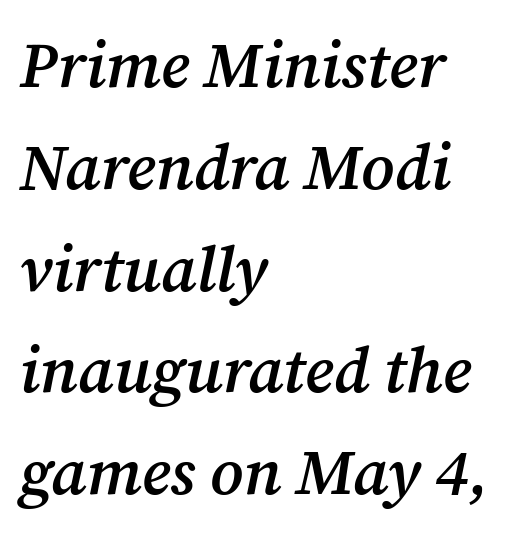
Glance below the letters and you will spot only blank space. One glance says typical: line gaps are just what's usual. You could not count columns in this text — the font is proportionally spaced. This is serif lettering, the kind often seen in printed books. As a designer I'd log this as weight 600, semibold. Reading down the block, your eye returns to a fixed left position each line.
